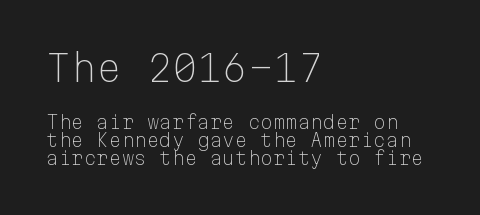
The image shows 36 px light sans-serif type, upright, monospaced; set left-aligned, tight line spacing (1.0x), normal letter spacing, not underlined; the first (top) block is 2.0x larger; low stroke contrast and a medium x-height.
